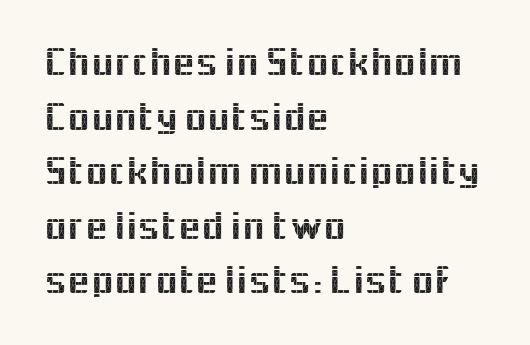
The image shows 41 px sans-serif type, upright; set left-aligned, normal line spacing (1.33x), normal letter spacing, not underlined; a medium x-height.
